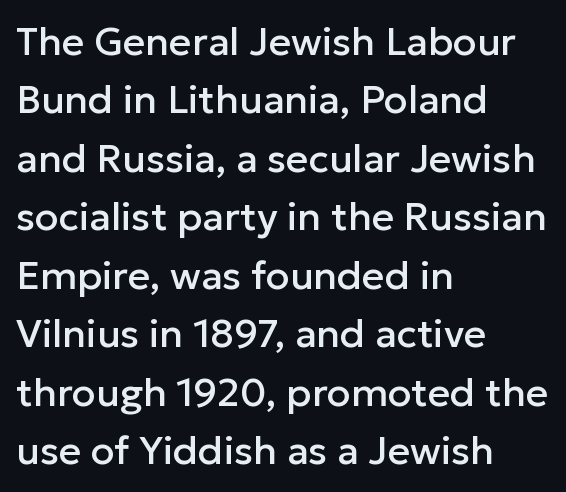
The image shows 39 px sans-serif type, upright; set left-aligned, normal line spacing (1.5x), normal letter spacing, not underlined; low stroke contrast and a medium x-height.
